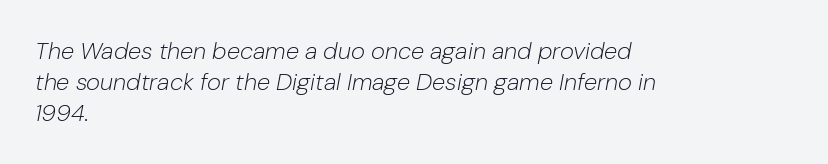
The image shows 24 px text type, italic (leaning right); set left-aligned, normal line spacing (1.29x), normal letter spacing, not underlined.
